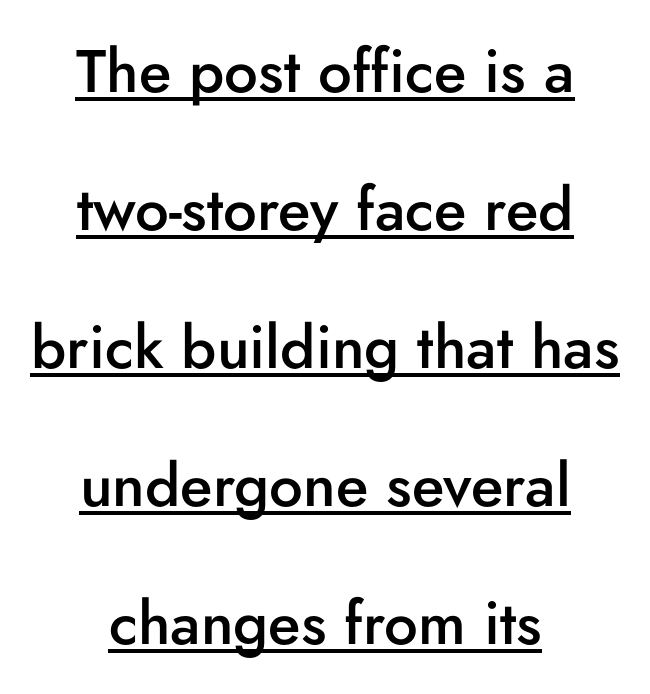
Q: Is the text bold? A: Semi-bold.
Q: Is the text italic (slanted)? A: No, it is upright.
Q: Is the typeface a serif or a sans-serif typeface? A: Sans-serif.
Q: Is the text underlined? A: Yes.
Q: How is the paragraph aligned? A: Centered.
Q: Is the spacing between letters normal or unusually wide? A: Normal.
Q: Is the spacing between lines tight, normal or loose? A: Loose.
Q: Width (condensed, normal, or wide)? A: Normal.
Q: Stroke contrast? A: Low.
Q: x-height? A: Small.
Q: Monospaced? A: No.
